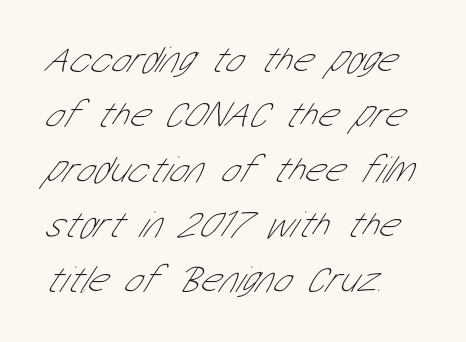
This sample is left-justified, so line endings fall wherever the words run out. A normal amount of white space separates one row of letters from the next. Heft: none added — not bold. The type is set solid horizontally, with unmodified tracking. The space directly below the letters is spotless.
